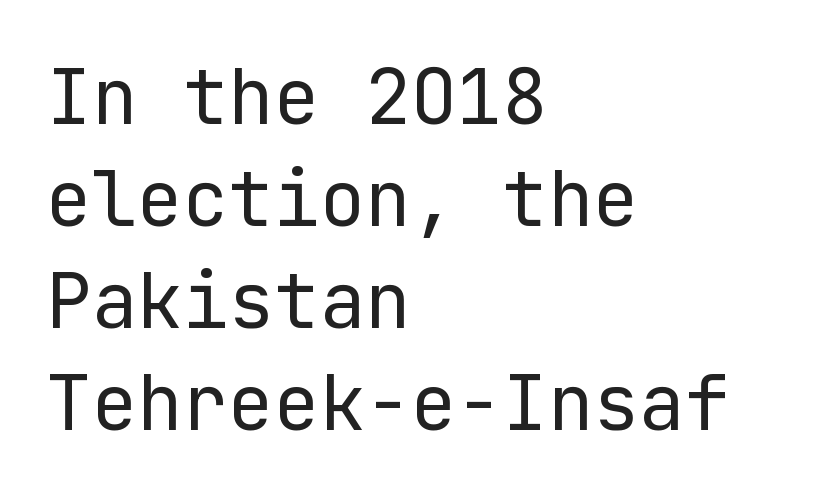
{"serif": "no", "italic": "no", "bold": "no", "weight": "regular", "width": "normal", "stroke_contrast": "low", "x_height": "medium", "underline": "no", "align": "left", "line_spacing": "normal", "line_spacing_ratio": 1.34, "letter_spacing": "normal", "letter_spacing_em": 0.0, "glyph_px": 76}
